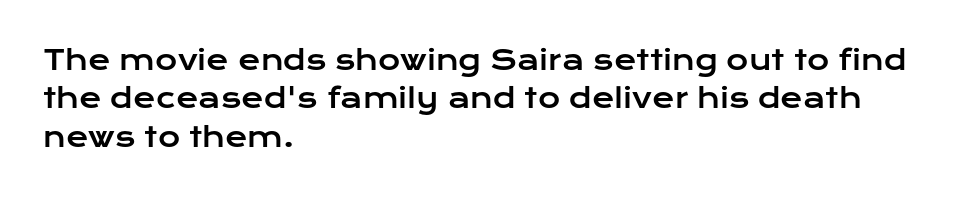
Compared with typical paragraphs, the rows here are spaced about the same. Posture: straight, roman, zero tilt. Inter-character spacing is left at the font's built-in metrics. The space beneath each line is pristine and unruled. The compositor pushed each line to the left boundary.
